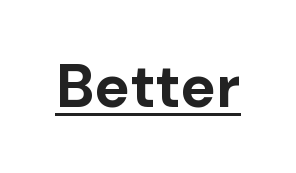
The image shows 60 px bold sans-serif type, upright; set normal letter spacing, underlined; low stroke contrast and a medium x-height.
